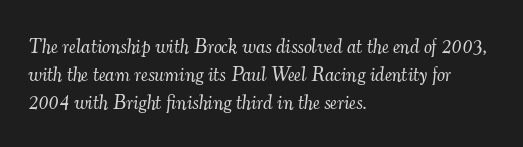
{"italic": "yes", "lean": "right", "slant_degrees": 7, "bold": "no", "underline": "no", "align": "left", "line_spacing": "normal", "line_spacing_ratio": 1.41, "letter_spacing": "normal", "letter_spacing_em": 0.0, "glyph_px": 20}
